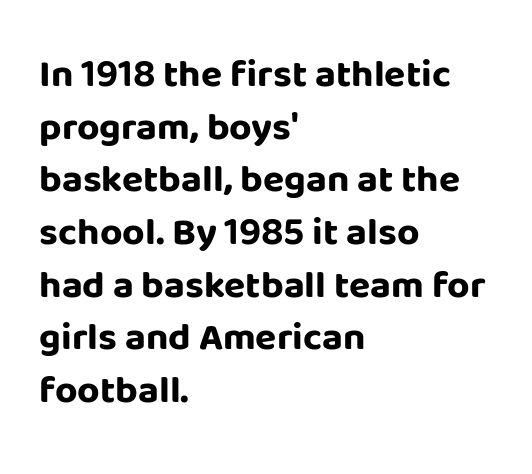
Q: Is the text bold? A: Yes.
Q: Is the text italic (slanted)? A: No, it is upright.
Q: Is the typeface a serif or a sans-serif typeface? A: Sans-serif.
Q: Is the text underlined? A: No.
Q: How is the paragraph aligned? A: Left-aligned.
Q: Is the spacing between letters normal or unusually wide? A: Normal.
Q: Is the spacing between lines tight, normal or loose? A: Normal.
Q: Width (condensed, normal, or wide)? A: Normal.
Q: Stroke contrast? A: Low.
Q: x-height? A: Large.
Q: Monospaced? A: No.
